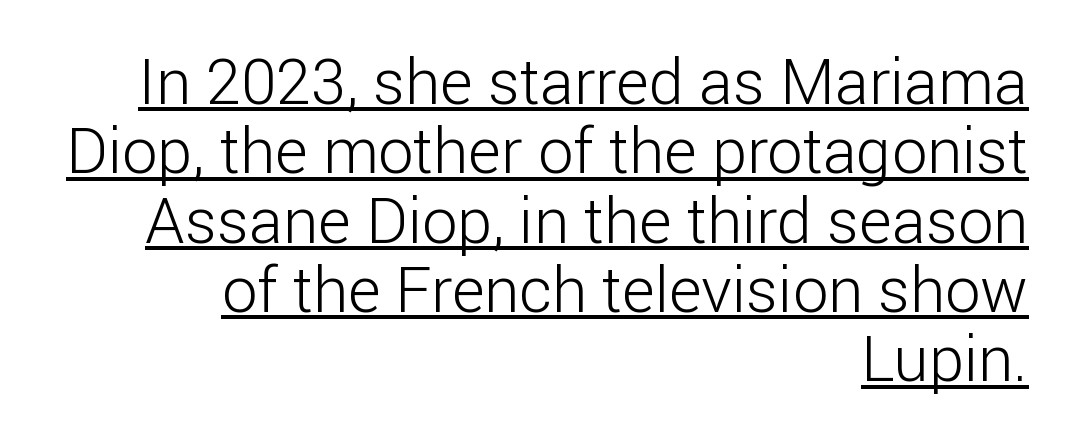
Q: Is the text bold? A: No.
Q: Is the text italic (slanted)? A: No, it is upright.
Q: Is the typeface a serif or a sans-serif typeface? A: Sans-serif.
Q: Is the text underlined? A: Yes.
Q: How is the paragraph aligned? A: Right-aligned.
Q: Is the spacing between letters normal or unusually wide? A: Normal.
Q: Is the spacing between lines tight, normal or loose? A: Tight.
Q: Width (condensed, normal, or wide)? A: Normal.
Q: Stroke contrast? A: Low.
Q: x-height? A: Medium.
Q: Monospaced? A: No.
